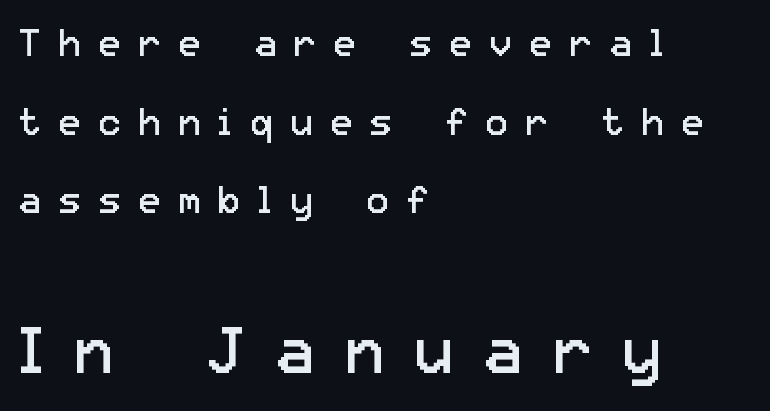
Q: Is the text bold? A: No.
Q: Is the text italic (slanted)? A: No, it is upright.
Q: Is the typeface a serif or a sans-serif typeface? A: Sans-serif.
Q: Is the text underlined? A: No.
Q: How is the paragraph aligned? A: Left-aligned.
Q: Is the spacing between letters normal or unusually wide? A: Unusually wide.
Q: Is the spacing between lines tight, normal or loose? A: Loose.
Q: Which block of text is set in a larger size, the first (top) or the second (bottom)? A: The second (bottom) one.
Q: Width (condensed, normal, or wide)? A: Normal.
Q: Stroke contrast? A: Low.
Q: x-height? A: Medium.
Q: Monospaced? A: No.
